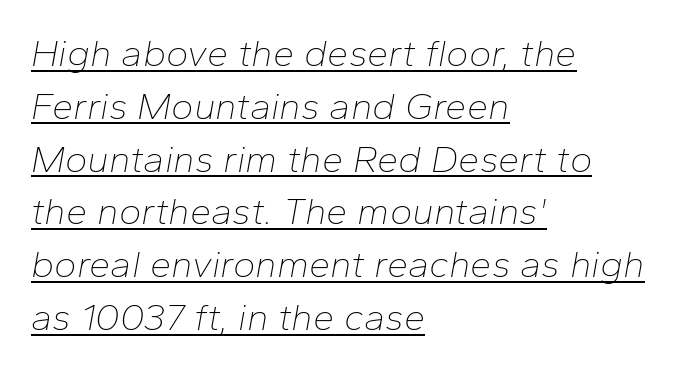
{"italic": "yes", "lean": "right", "slant_degrees": 10, "bold": "no", "weight": "thin", "width": "normal", "stroke_contrast": "low", "x_height": "medium", "monospaced": "no", "underline": "yes", "align": "left", "line_spacing": "normal", "line_spacing_ratio": 1.39, "letter_spacing": "normal", "letter_spacing_em": 0.0, "glyph_px": 38}
